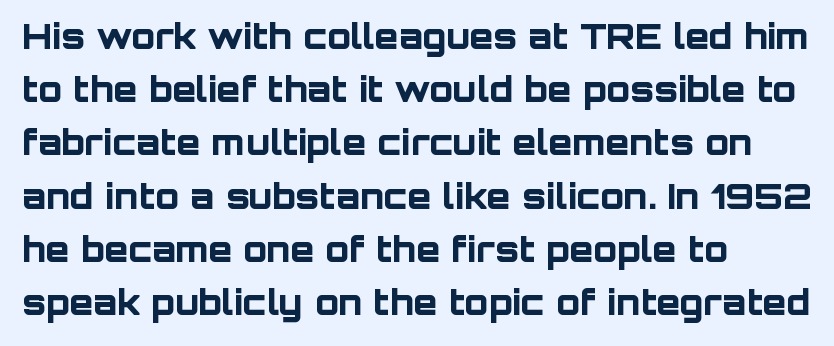
The image shows 35 px bold sans-serif type, upright; set left-aligned, normal line spacing (1.52x), normal letter spacing, not underlined; low stroke contrast and a large x-height.
